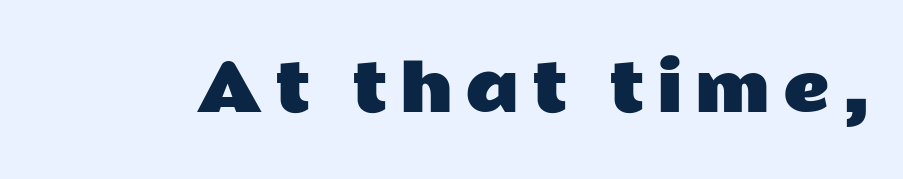
The type sits square on the baseline with zero lean. In terms of letterform style, serifs are entirely absent. Nobody drew a line under any word here. The passage shown has open, widely tracked lettering throughout. Here the designer chose a conventional face with non-uniform glyph widths.
